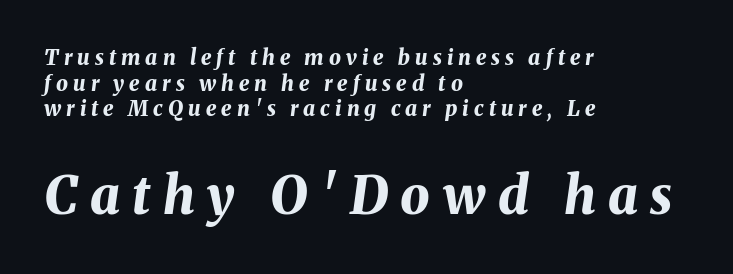
Q: Is the text bold? A: Yes.
Q: Is the text italic (slanted)? A: Yes, it leans right by about 8 degrees.
Q: Is the text underlined? A: No.
Q: How is the paragraph aligned? A: Left-aligned.
Q: Is the spacing between letters normal or unusually wide? A: Unusually wide.
Q: Which block of text is set in a larger size, the first (top) or the second (bottom)? A: The second (bottom) one.
Q: Width (condensed, normal, or wide)? A: Normal.
Q: Stroke contrast? A: Medium.
Q: x-height? A: Medium.
Q: Monospaced? A: No.
